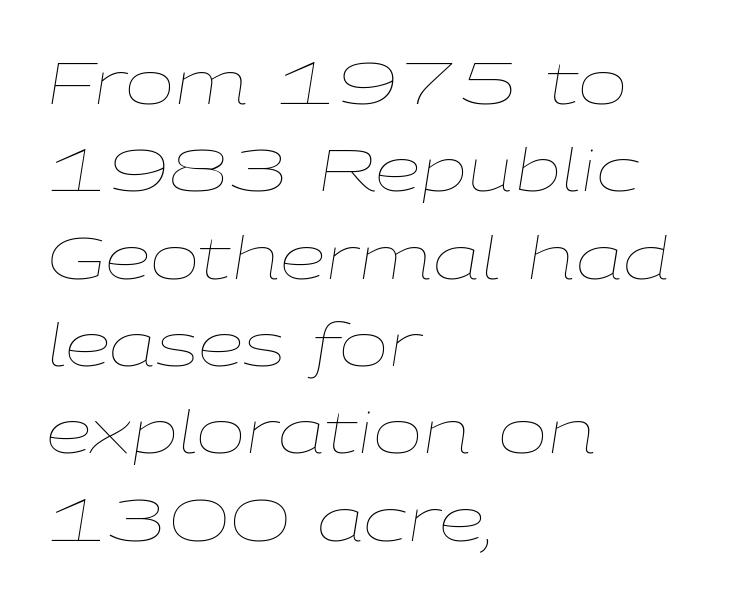
The image shows 59 px thin, wide type, italic (leaning right); set left-aligned, normal line spacing (1.48x), normal letter spacing, not underlined; low stroke contrast and a medium x-height.
